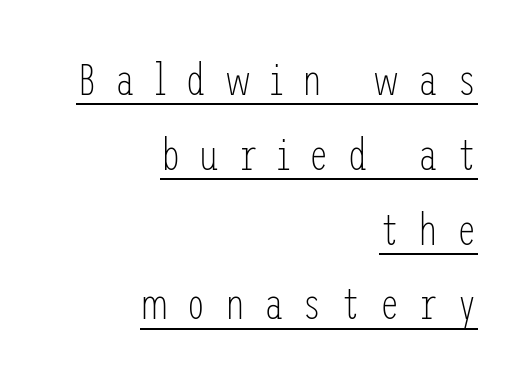
The image shows 44 px light, condensed sans-serif type, upright; set right-aligned, normal line spacing (1.7x), unusually wide letter spacing (+0.43 em), underlined; low stroke contrast and a medium x-height.
